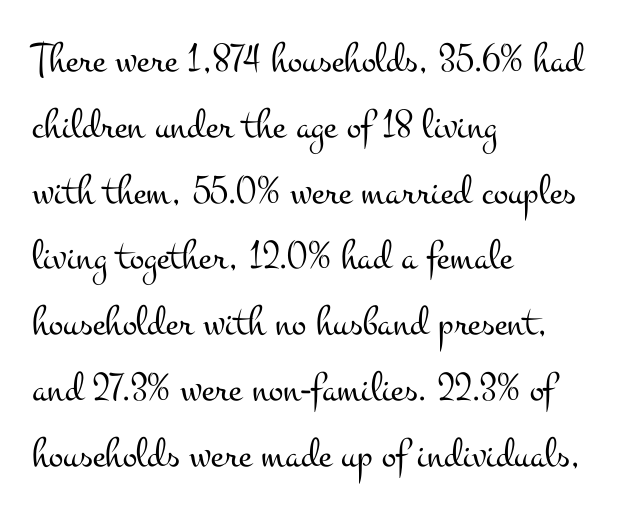
Line beginnings align vertically; line endings do not. Character widths vary here, with narrow letters taking less room than wide ones. What stands out about the letter spacing? Nothing — it is the standard amount. If you measured baseline to baseline, you'd find a middling distance.
